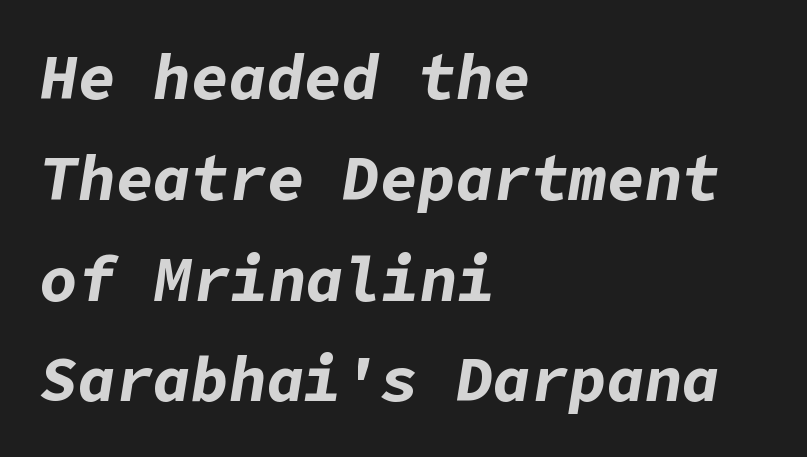
{"italic": "yes", "lean": "right", "slant_degrees": 9, "bold": "yes", "weight": "bold", "width": "normal", "stroke_contrast": "low", "x_height": "medium", "underline": "no", "align": "left", "line_spacing": "normal", "line_spacing_ratio": 1.6, "letter_spacing": "normal", "letter_spacing_em": 0.0, "glyph_px": 63}
